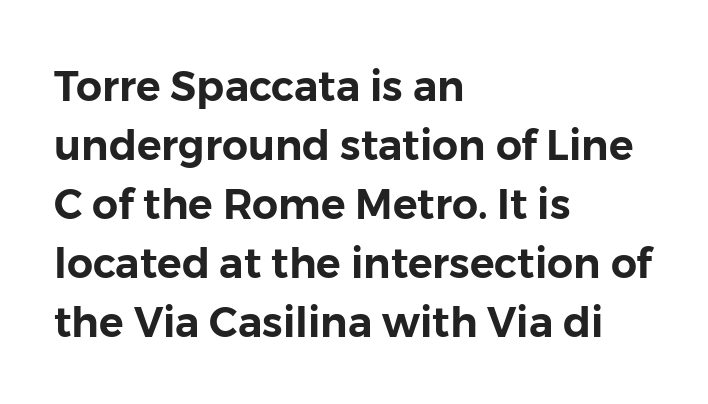
The image shows 41 px sans-serif type, upright; set left-aligned, normal line spacing (1.44x), normal letter spacing, not underlined; low stroke contrast and a medium x-height.
